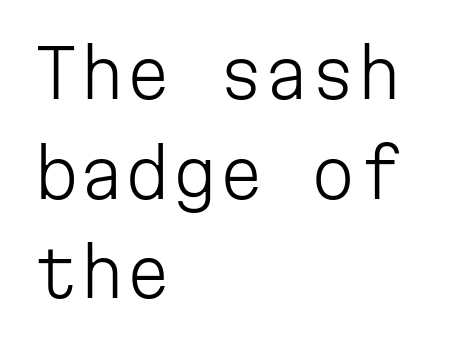
{"serif": "no", "italic": "no", "bold": "no", "weight": "light", "width": "normal", "stroke_contrast": "low", "x_height": "medium", "monospaced": "yes", "underline": "no", "align": "left", "line_spacing": "normal", "line_spacing_ratio": 1.51, "letter_spacing": "normal", "letter_spacing_em": 0.0, "glyph_px": 66}
